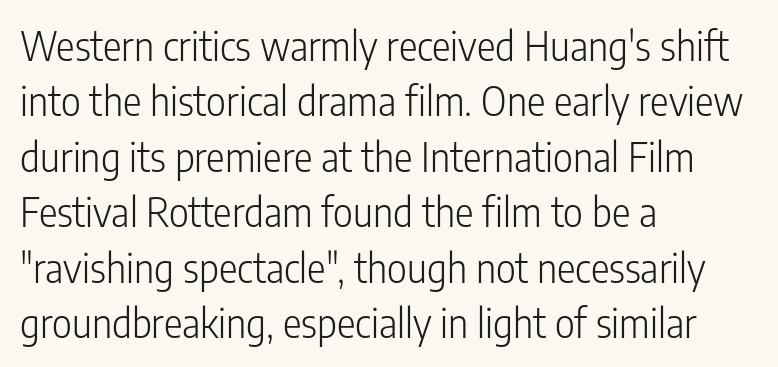
Q: Is the text bold? A: No.
Q: Is the text italic (slanted)? A: No, it is upright.
Q: Is the typeface a serif or a sans-serif typeface? A: Sans-serif.
Q: Is the text underlined? A: No.
Q: How is the paragraph aligned? A: Left-aligned.
Q: Is the spacing between letters normal or unusually wide? A: Normal.
Q: Is the spacing between lines tight, normal or loose? A: Normal.
Q: Width (condensed, normal, or wide)? A: Condensed.
Q: Stroke contrast? A: Low.
Q: x-height? A: Medium.
Q: Monospaced? A: No.
